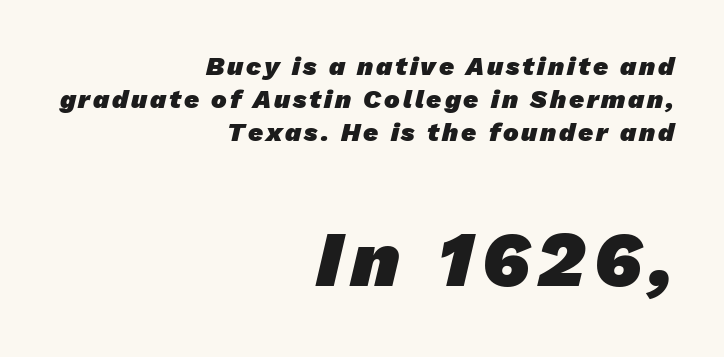
{"serif": "no", "bold": "yes", "weight": "heavy", "width": "normal", "stroke_contrast": "low", "x_height": "medium", "monospaced": "no", "underline": "no", "align": "right", "line_spacing": "normal", "line_spacing_ratio": 1.27, "larger_block": "second", "size_ratio": 3.04, "glyph_px": 79}
